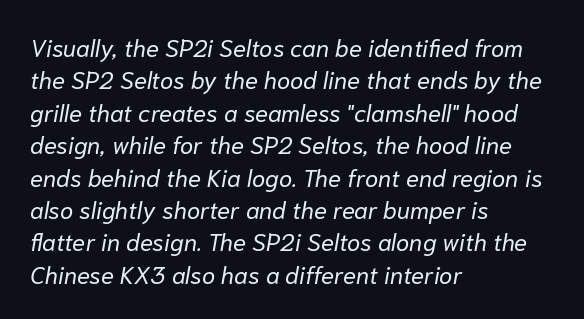
The image shows 24 px text type, italic (leaning right); set left-aligned, normal line spacing (1.35x), normal letter spacing, not underlined.
